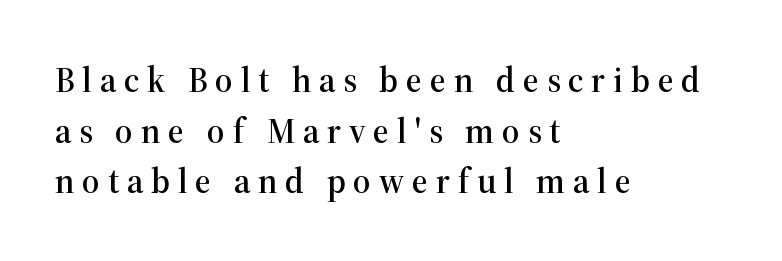
{"serif": "yes", "italic": "no", "width": "normal", "stroke_contrast": "high", "x_height": "medium", "monospaced": "no", "underline": "no", "align": "left", "line_spacing": "normal", "line_spacing_ratio": 1.45, "letter_spacing": "wide", "letter_spacing_em": 0.22, "glyph_px": 35}
